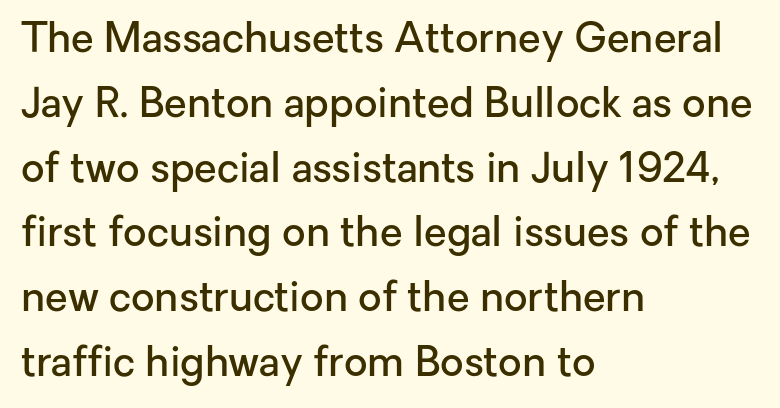
{"serif": "no", "italic": "no", "bold": "semi", "weight": "semibold", "width": "normal", "stroke_contrast": "low", "x_height": "medium", "monospaced": "no", "underline": "no", "align": "left", "line_spacing": "normal", "line_spacing_ratio": 1.58, "letter_spacing": "normal", "letter_spacing_em": 0.0, "glyph_px": 41}
